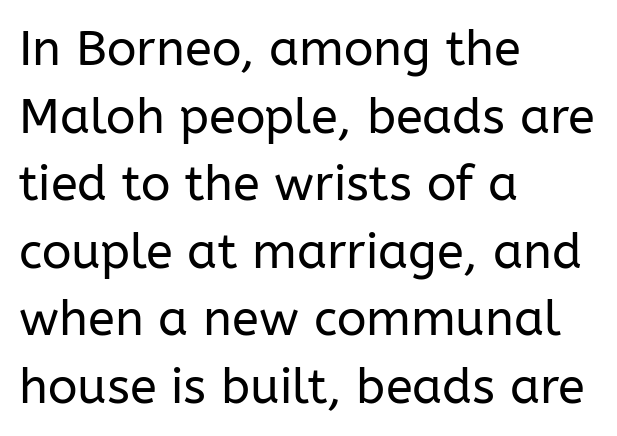
The image shows 49 px regular-weight sans-serif type, upright; set left-aligned, normal line spacing (1.38x), normal letter spacing, not underlined; low stroke contrast and a medium x-height.
